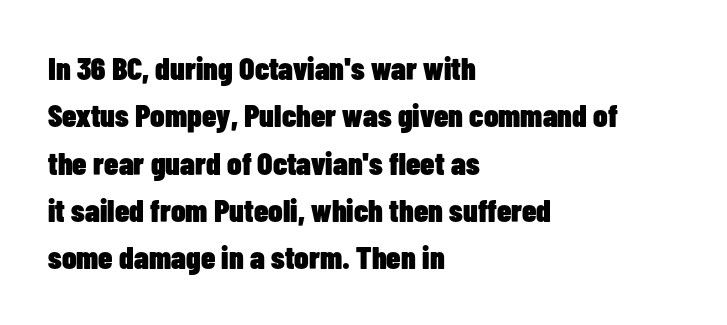
Q: Is the text bold? A: Yes.
Q: Is the text italic (slanted)? A: No, it is upright.
Q: Is the typeface a serif or a sans-serif typeface? A: Sans-serif.
Q: Is the text underlined? A: No.
Q: How is the paragraph aligned? A: Left-aligned.
Q: Is the spacing between letters normal or unusually wide? A: Normal.
Q: Is the spacing between lines tight, normal or loose? A: Normal.
Q: Width (condensed, normal, or wide)? A: Condensed.
Q: Stroke contrast? A: Low.
Q: x-height? A: Medium.
Q: Monospaced? A: No.
